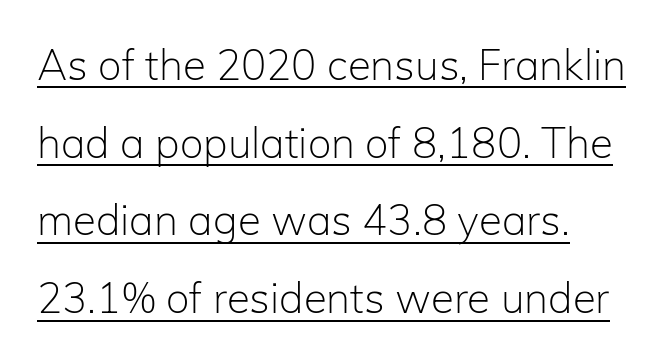
The image shows 42 px light sans-serif type, upright; set line spacing 1.85x, normal letter spacing, underlined; low stroke contrast and a medium x-height.
